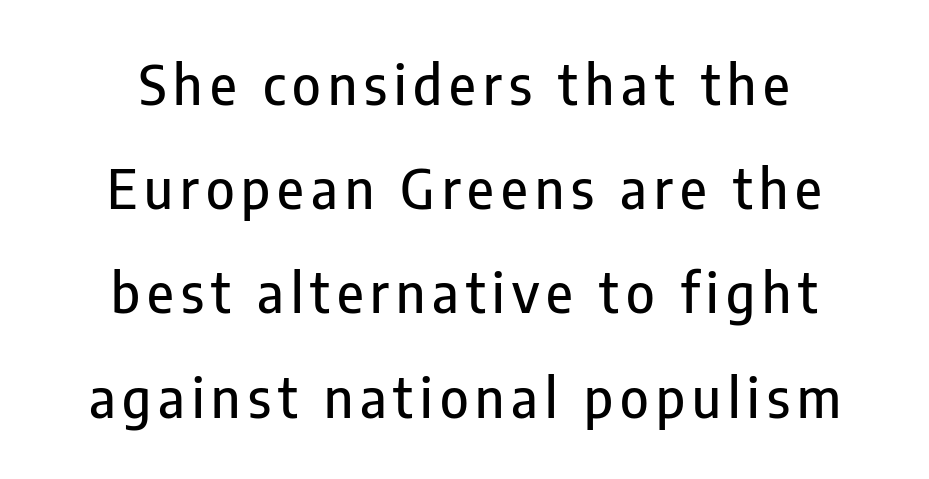
{"serif": "no", "italic": "no", "width": "condensed", "stroke_contrast": "low", "x_height": "medium", "monospaced": "no", "underline": "no", "line_spacing": "loose", "line_spacing_ratio": 1.93, "glyph_px": 54}
